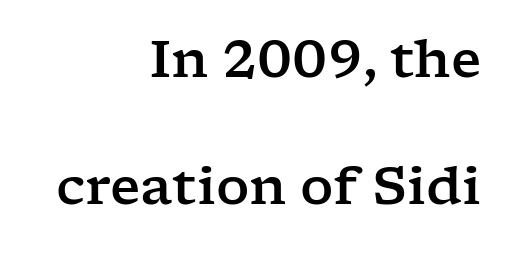
Q: Is the text italic (slanted)? A: No, it is upright.
Q: Is the typeface a serif or a sans-serif typeface? A: Serif.
Q: Is the text underlined? A: No.
Q: How is the paragraph aligned? A: Right-aligned.
Q: Is the spacing between letters normal or unusually wide? A: Normal.
Q: Is the spacing between lines tight, normal or loose? A: Loose.
Q: Width (condensed, normal, or wide)? A: Wide.
Q: Stroke contrast? A: Low.
Q: x-height? A: Medium.
Q: Monospaced? A: No.
